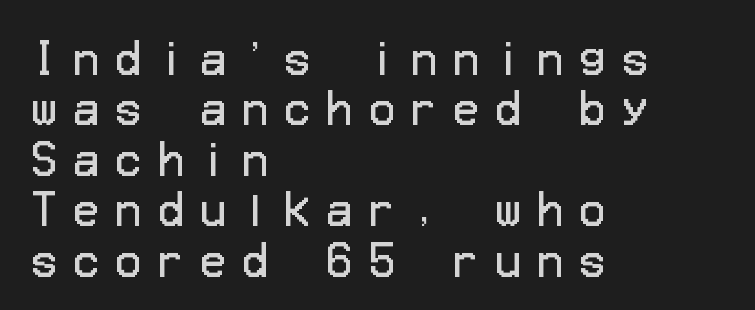
{"serif": "no", "italic": "no", "bold": "no", "weight": "regular", "width": "normal", "stroke_contrast": "low", "x_height": "medium", "underline": "no", "align": "left", "line_spacing_ratio": 1.2, "letter_spacing": "wide", "letter_spacing_em": 0.4, "glyph_px": 42}
